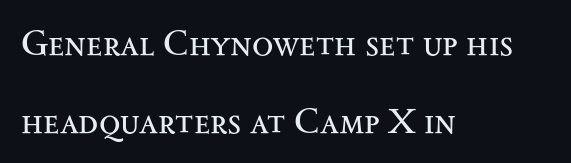
Q: Is the text bold? A: No.
Q: Is the text italic (slanted)? A: No, it is upright.
Q: Is the typeface a serif or a sans-serif typeface? A: Serif.
Q: Is the text underlined? A: No.
Q: How is the paragraph aligned? A: Left-aligned.
Q: Is the spacing between letters normal or unusually wide? A: Normal.
Q: Is the spacing between lines tight, normal or loose? A: Loose.
Q: Width (condensed, normal, or wide)? A: Wide.
Q: Stroke contrast? A: Medium.
Q: x-height? A: Small.
Q: Monospaced? A: No.
